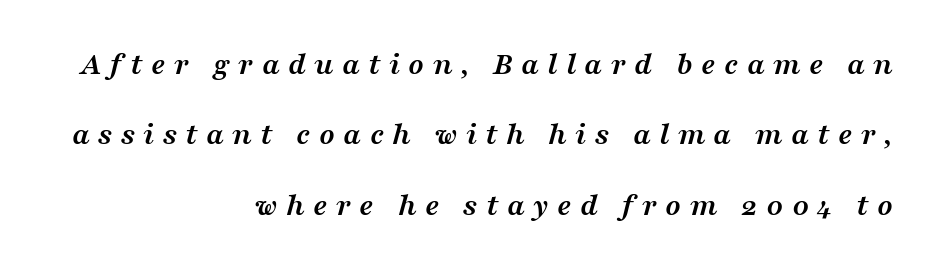
Q: Is the text bold? A: Yes.
Q: Is the text italic (slanted)? A: Yes, it leans right by about 16 degrees.
Q: Is the typeface a serif or a sans-serif typeface? A: Serif.
Q: Is the text underlined? A: No.
Q: How is the paragraph aligned? A: Right-aligned.
Q: Is the spacing between letters normal or unusually wide? A: Unusually wide.
Q: Is the spacing between lines tight, normal or loose? A: Loose.
Q: Width (condensed, normal, or wide)? A: Wide.
Q: Stroke contrast? A: Medium.
Q: x-height? A: Medium.
Q: Monospaced? A: No.
